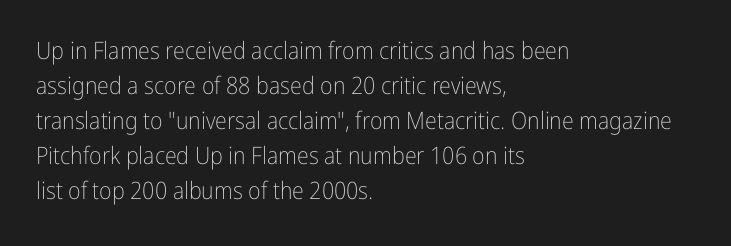
The image shows 24 px text type, upright; set left-aligned, normal line spacing (1.46x), normal letter spacing, not underlined.
